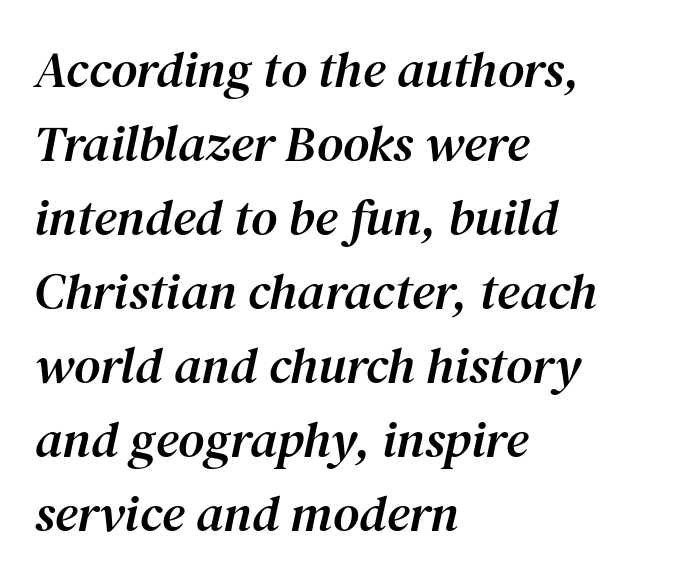
The image shows 51 px serif type, italic (leaning right); set left-aligned, normal line spacing (1.45x), normal letter spacing, not underlined; medium stroke contrast and a medium x-height.
